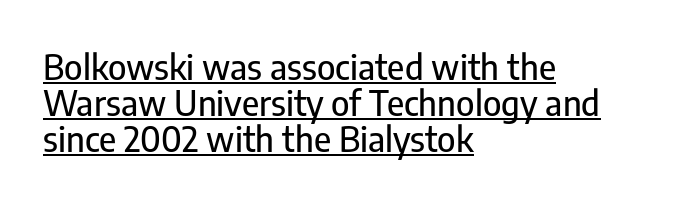
Q: Is the text italic (slanted)? A: No, it is upright.
Q: Is the typeface a serif or a sans-serif typeface? A: Sans-serif.
Q: Is the text underlined? A: Yes.
Q: How is the paragraph aligned? A: Left-aligned.
Q: Is the spacing between letters normal or unusually wide? A: Normal.
Q: Is the spacing between lines tight, normal or loose? A: Tight.
Q: Width (condensed, normal, or wide)? A: Condensed.
Q: Stroke contrast? A: Low.
Q: x-height? A: Medium.
Q: Monospaced? A: No.
